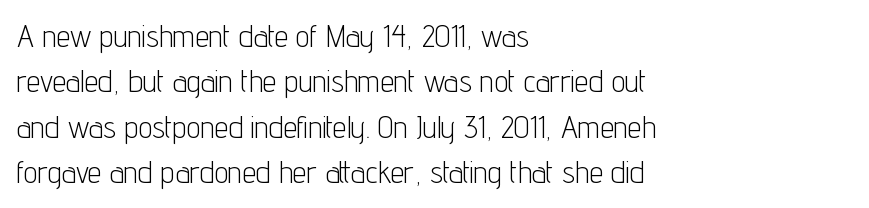
The image shows 31 px light, condensed sans-serif type, upright; set left-aligned, normal line spacing (1.46x), normal letter spacing, not underlined; low stroke contrast and a medium x-height.
